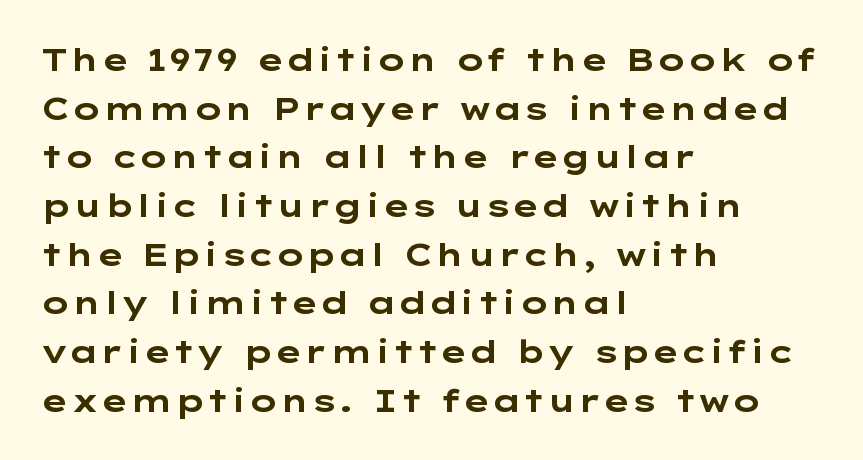
The typesetting leans heavy: a genuine bold. The glyphs are unaccompanied by any horizontal stroke below them. Visually the block forms a straight wall on the left and a jagged coastline on the right. The passage shown is typeset with a sans-serif family. Whoever set this chose a conventional vertical rhythm.
